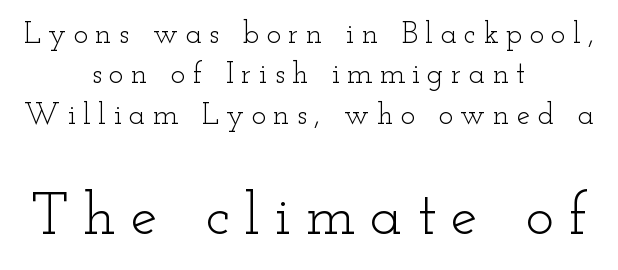
A serif font was chosen for this passage. Ascenders rise straight up at ninety degrees. Look at the tracking — it's clearly loosened, letters drifting apart. The face used here is proportionally spaced, like ordinary book or web type. Nobody drew a line under any word here. Leading: standard.
